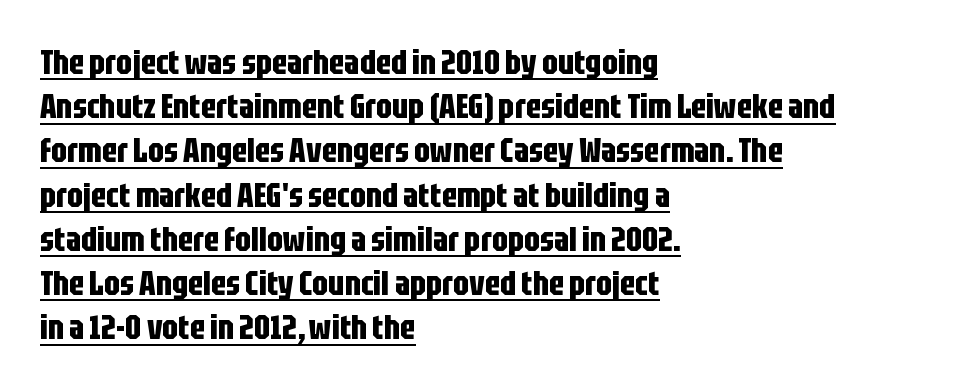
Students, note that the glyphs here touch the page at normal intervals. Do the characters align in a grid? No, the font is proportional. Line spacing here is normal. Typeset ragged right — the left edge is the straight one.
